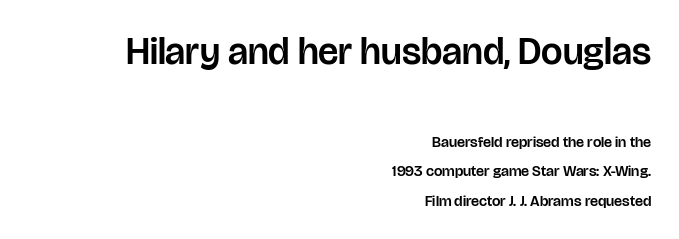
{"serif": "no", "italic": "no", "width": "normal", "stroke_contrast": "low", "x_height": "large", "monospaced": "no", "underline": "no", "align": "right", "line_spacing": "loose", "line_spacing_ratio": 1.96, "letter_spacing": "normal", "letter_spacing_em": 0.0, "larger_block": "first", "size_ratio": 2.53, "glyph_px": 38}
